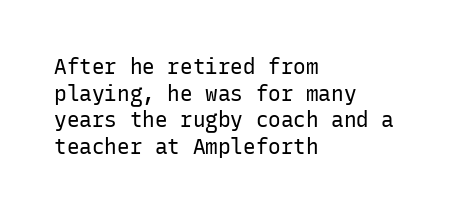
Q: Is the text bold? A: No.
Q: Is the text italic (slanted)? A: No, it is upright.
Q: Is the text underlined? A: No.
Q: How is the paragraph aligned? A: Left-aligned.
Q: Is the spacing between letters normal or unusually wide? A: Normal.
Q: Is the spacing between lines tight, normal or loose? A: Normal.
